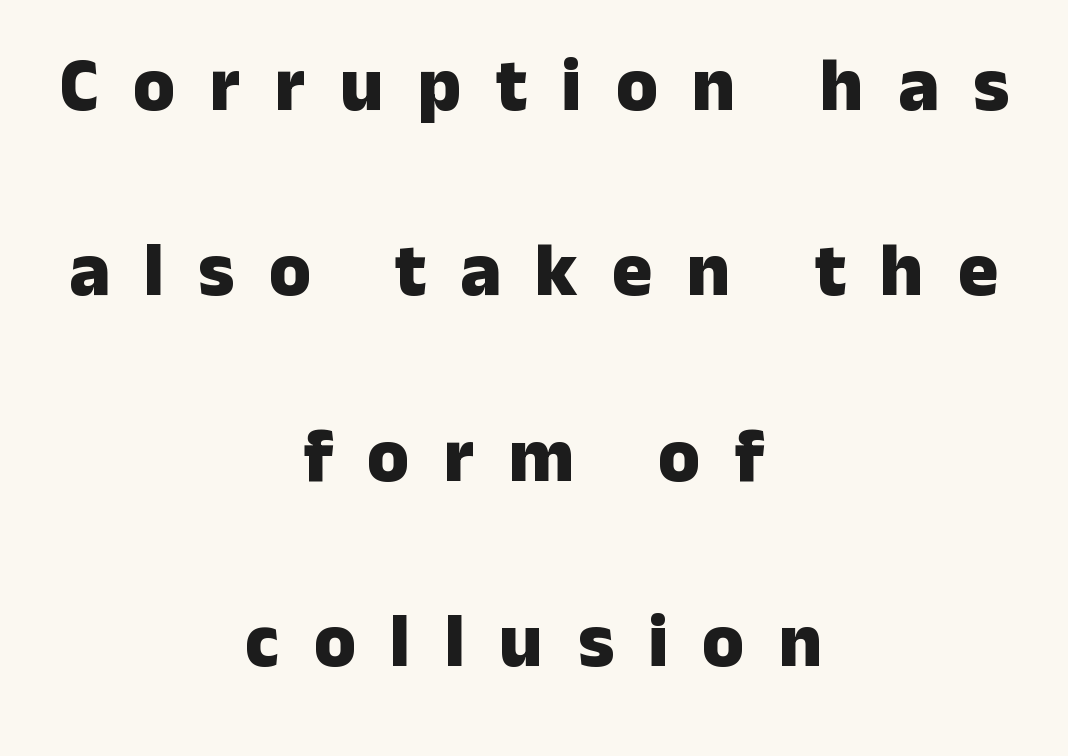
{"serif": "no", "italic": "no", "bold": "yes", "weight": "heavy", "width": "normal", "stroke_contrast": "low", "x_height": "medium", "monospaced": "no", "underline": "no", "align": "center", "line_spacing": "loose", "line_spacing_ratio": 2.44, "letter_spacing": "wide", "letter_spacing_em": 0.45, "glyph_px": 76}
